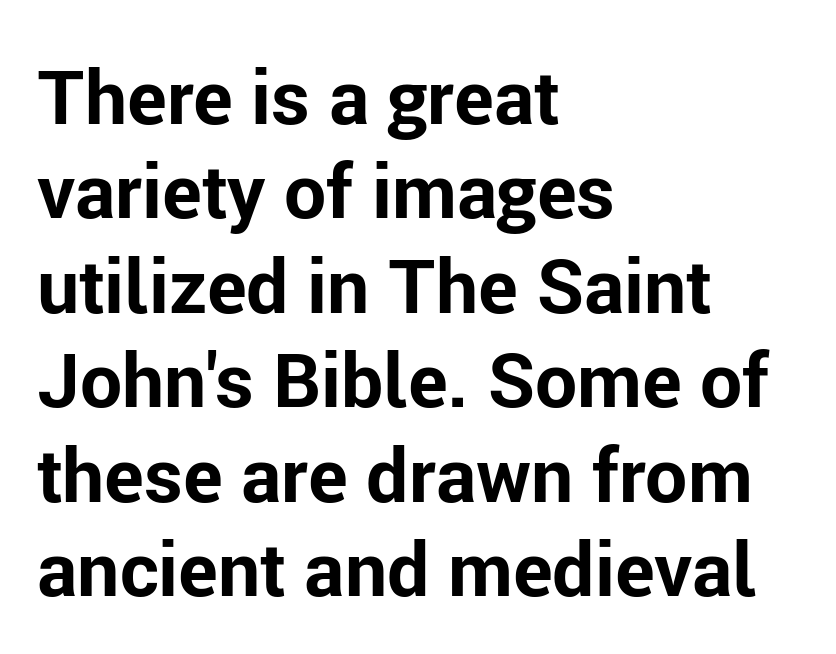
Q: Is the text bold? A: Yes.
Q: Is the text italic (slanted)? A: No, it is upright.
Q: Is the typeface a serif or a sans-serif typeface? A: Sans-serif.
Q: Is the text underlined? A: No.
Q: How is the paragraph aligned? A: Left-aligned.
Q: Is the spacing between letters normal or unusually wide? A: Normal.
Q: Is the spacing between lines tight, normal or loose? A: Normal.
Q: Width (condensed, normal, or wide)? A: Normal.
Q: Stroke contrast? A: Low.
Q: x-height? A: Medium.
Q: Monospaced? A: No.
